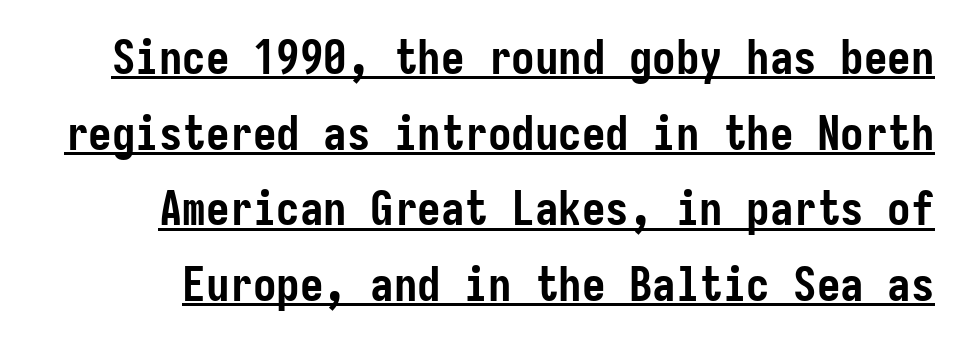
The image shows 47 px semibold, condensed sans-serif type, upright; set normal line spacing (1.61x), normal letter spacing, underlined; low stroke contrast and a medium x-height.
